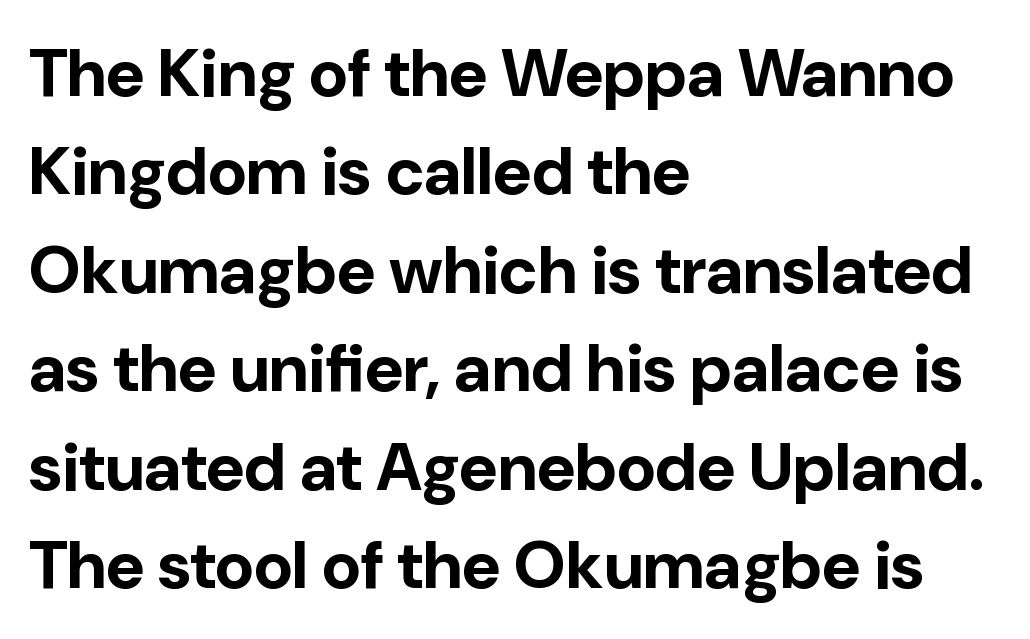
Notice how the passage keeps a crisp vertical edge on the left only. This sample uses an upright cut, with every glyph sitting square on the baseline. How are the letters spaced? Ordinarily, with no added tracking. Descenders hang freely into open space. Are there feet on the stems? There aren't — it's a sans.
